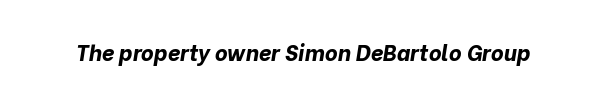
Q: Is the text bold? A: Yes.
Q: Is the text italic (slanted)? A: Yes, it leans right by about 10 degrees.
Q: Is the text underlined? A: No.
Q: Is the spacing between letters normal or unusually wide? A: Normal.
